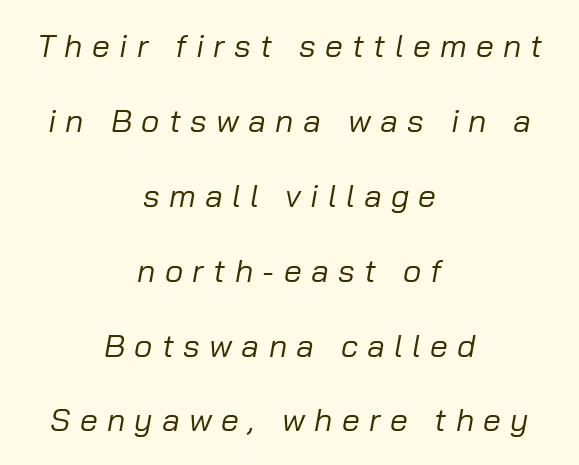
Q: Is the text bold? A: No.
Q: Is the text italic (slanted)? A: Yes, it leans right by about 10 degrees.
Q: Is the text underlined? A: No.
Q: How is the paragraph aligned? A: Centered.
Q: Is the spacing between letters normal or unusually wide? A: Unusually wide.
Q: Is the spacing between lines tight, normal or loose? A: Loose.
Q: Width (condensed, normal, or wide)? A: Normal.
Q: Stroke contrast? A: Low.
Q: x-height? A: Medium.
Q: Monospaced? A: No.
